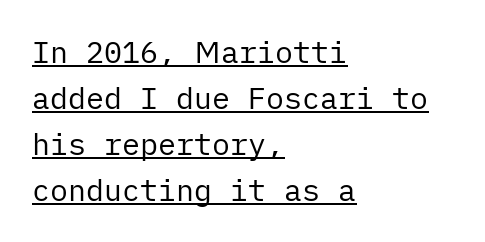
Q: Is the text bold? A: No.
Q: Is the text italic (slanted)? A: No, it is upright.
Q: Is the typeface a serif or a sans-serif typeface? A: Sans-serif.
Q: Is the text underlined? A: Yes.
Q: How is the paragraph aligned? A: Left-aligned.
Q: Is the spacing between letters normal or unusually wide? A: Normal.
Q: Is the spacing between lines tight, normal or loose? A: Normal.
Q: Width (condensed, normal, or wide)? A: Normal.
Q: Stroke contrast? A: Low.
Q: x-height? A: Medium.
